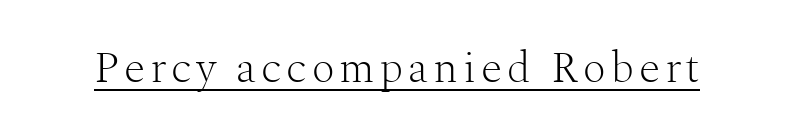
Q: Is the text bold? A: No.
Q: Is the text italic (slanted)? A: No, it is upright.
Q: Is the typeface a serif or a sans-serif typeface? A: Serif.
Q: Is the text underlined? A: Yes.
Q: Width (condensed, normal, or wide)? A: Normal.
Q: Stroke contrast? A: Medium.
Q: x-height? A: Medium.
Q: Monospaced? A: No.
